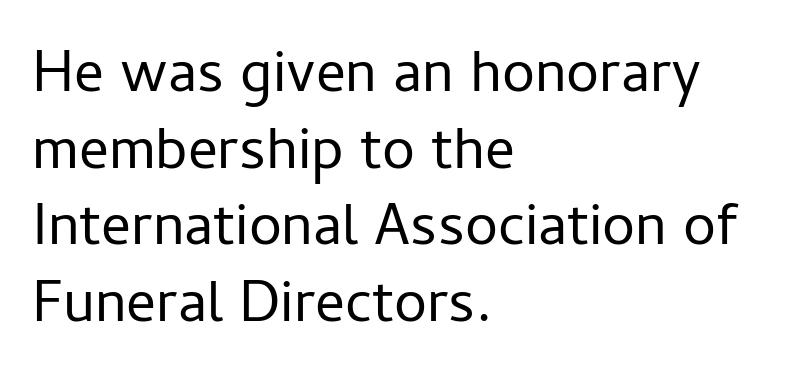
Q: Is the text bold? A: No.
Q: Is the text italic (slanted)? A: No, it is upright.
Q: Is the typeface a serif or a sans-serif typeface? A: Sans-serif.
Q: Is the text underlined? A: No.
Q: How is the paragraph aligned? A: Left-aligned.
Q: Is the spacing between letters normal or unusually wide? A: Normal.
Q: Is the spacing between lines tight, normal or loose? A: Normal.
Q: Width (condensed, normal, or wide)? A: Normal.
Q: Stroke contrast? A: Low.
Q: x-height? A: Medium.
Q: Monospaced? A: No.
